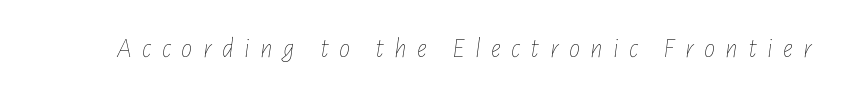
{"italic": "yes", "lean": "right", "slant_degrees": 7, "bold": "no", "weight": "thin", "width": "condensed", "stroke_contrast": "low", "x_height": "medium", "monospaced": "no", "underline": "no", "letter_spacing": "wide", "letter_spacing_em": 0.37, "glyph_px": 28}
